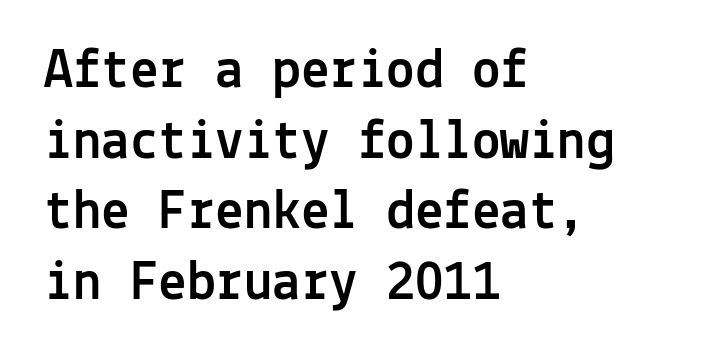
Characters follow at the spacing the type designer built in. Every character sits straight up, as roman type does. To sum up the face: it is a sans, with no serifs. Here the designer chose a console-style face with uniform glyph widths.
